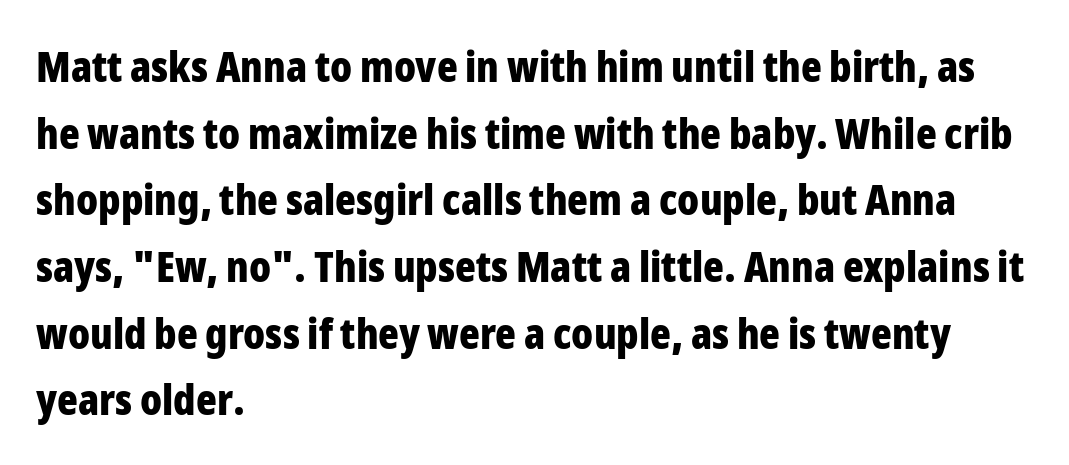
The image shows 43 px bold, condensed sans-serif type, upright; set left-aligned, normal line spacing (1.55x), normal letter spacing, not underlined; low stroke contrast and a medium x-height.
